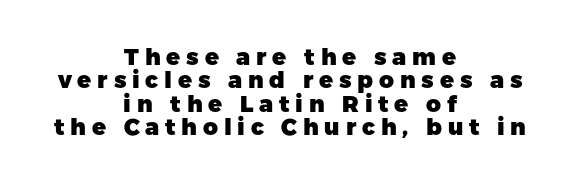
{"italic": "no", "bold": "yes", "underline": "no", "align": "center", "line_spacing": "tight", "line_spacing_ratio": 1.02, "letter_spacing": "wide", "letter_spacing_em": 0.25, "glyph_px": 23}
